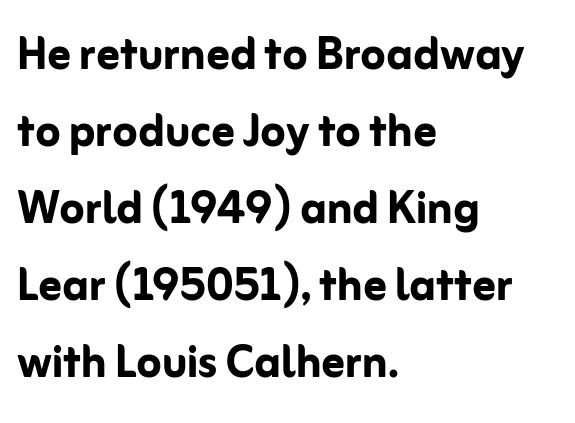
Spacing verdict: proportional, widths tailored to each character. Any mark beneath the type? The region is blank. The passage is arranged the way most books set body copy — flush left. Observe the absence of serifs on each vertical stroke in this sample.
